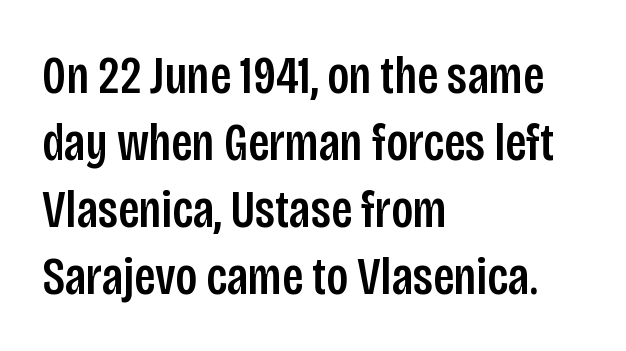
{"serif": "no", "italic": "no", "width": "condensed", "stroke_contrast": "low", "x_height": "large", "monospaced": "no", "underline": "no", "align": "left", "line_spacing_ratio": 1.24, "letter_spacing": "normal", "letter_spacing_em": 0.0, "glyph_px": 54}
